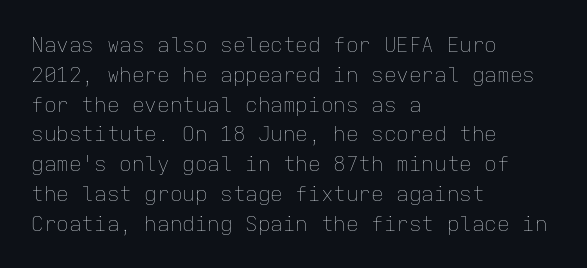
The image shows 21 px text type, upright; set left-aligned, normal line spacing (1.42x), normal letter spacing, not underlined.
